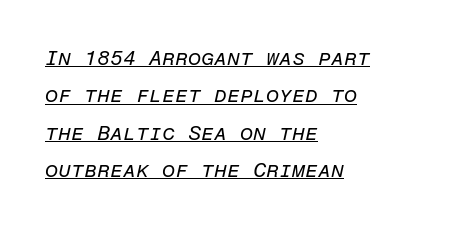
Tracking value appears to be zero — textbook default spacing. The passage is arranged the way most books set body copy — flush left. The text carries the slant typical of an italic or oblique font. The lettering is marked with a stroke running underneath it. This reads as an unemphasized weight, regular at the heaviest.
